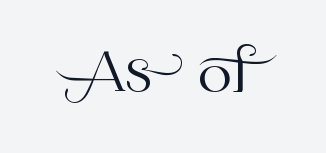
The image shows 54 px serif type, upright; set normal letter spacing, not underlined; high stroke contrast and a large x-height.
